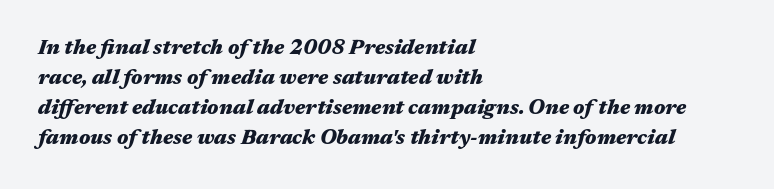
{"italic": "yes", "lean": "right", "slant_degrees": 17, "bold": "yes", "underline": "no", "align": "left", "line_spacing": "normal", "line_spacing_ratio": 1.43, "letter_spacing": "normal", "letter_spacing_em": 0.0, "glyph_px": 21}
